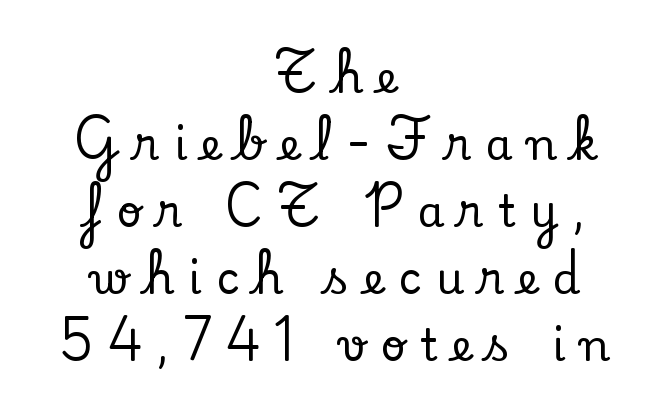
The image shows 44 px serif type, upright; set centered, normal line spacing (1.52x), unusually wide letter spacing (+0.33 em), not underlined; low stroke contrast and a small x-height.
